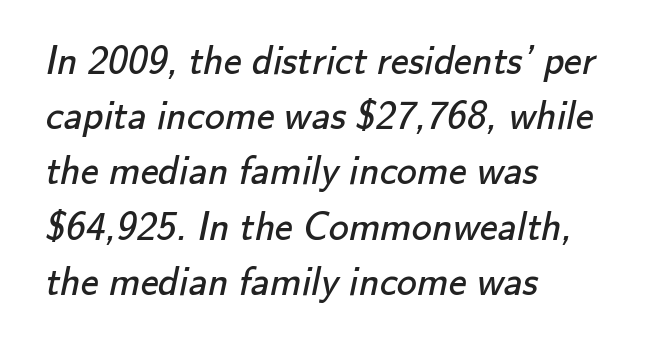
{"serif": "no", "bold": "no", "weight": "regular", "width": "normal", "stroke_contrast": "low", "x_height": "small", "monospaced": "no", "underline": "no", "align": "left", "line_spacing": "normal", "line_spacing_ratio": 1.38, "letter_spacing": "normal", "letter_spacing_em": 0.0, "glyph_px": 40}
